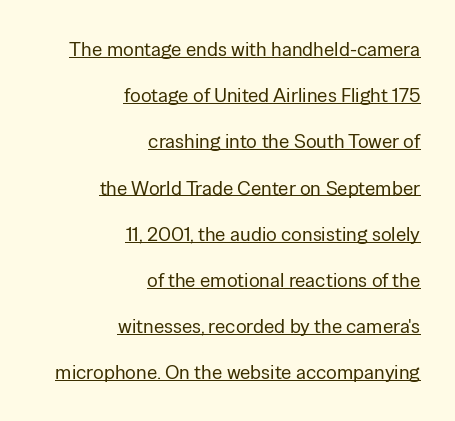
{"italic": "no", "bold": "no", "underline": "yes", "align": "right", "line_spacing": "loose", "line_spacing_ratio": 2.31, "letter_spacing": "normal", "letter_spacing_em": 0.0, "glyph_px": 20}
